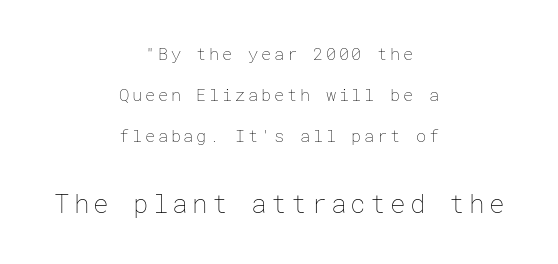
Does the bottom block carry the larger type? Yes, it does. A typesetter would call this leading open, well beyond the default. The weight tops out at a normal text grade. Each line is balanced around a shared central axis. Characters remain perfectly vertical along every line.
